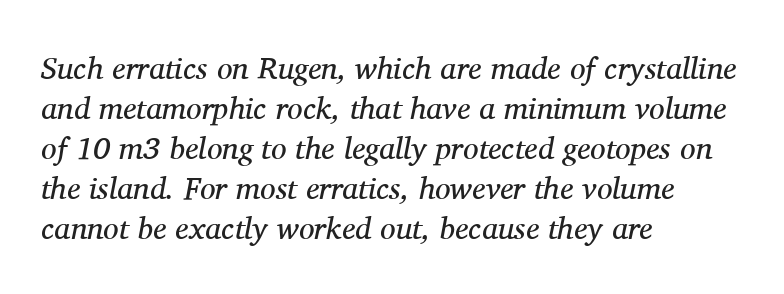
The image shows 31 px regular-weight serif type, italic (leaning right); set left-aligned, normal line spacing (1.29x), normal letter spacing, not underlined; medium stroke contrast and a medium x-height.
